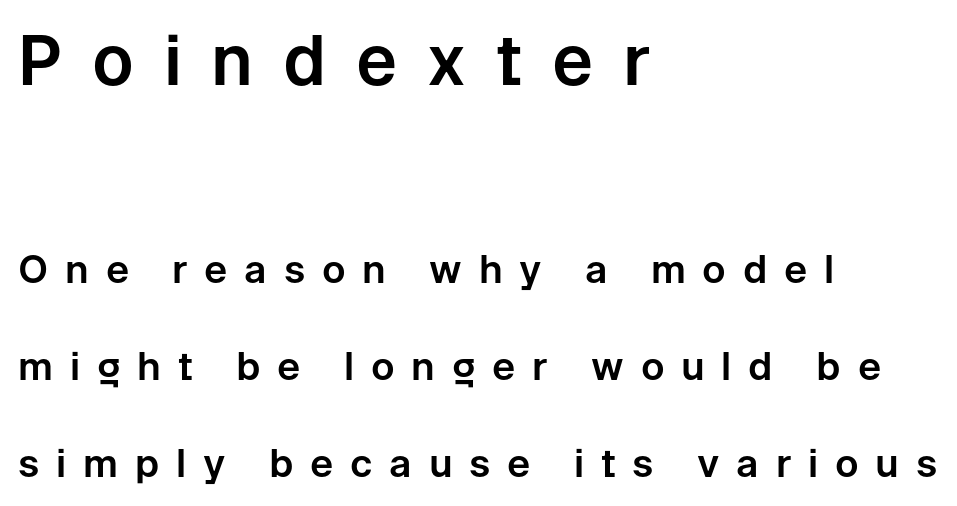
Students, observe: this is what heavily led, spacious text looks like. The face used here appears at its bigger size in the upper chunk. The type is letterspaced generously, with wide tracking. The specimen omits any rule beneath the text block's lines. In terms of letterform style, serifs are entirely absent.
